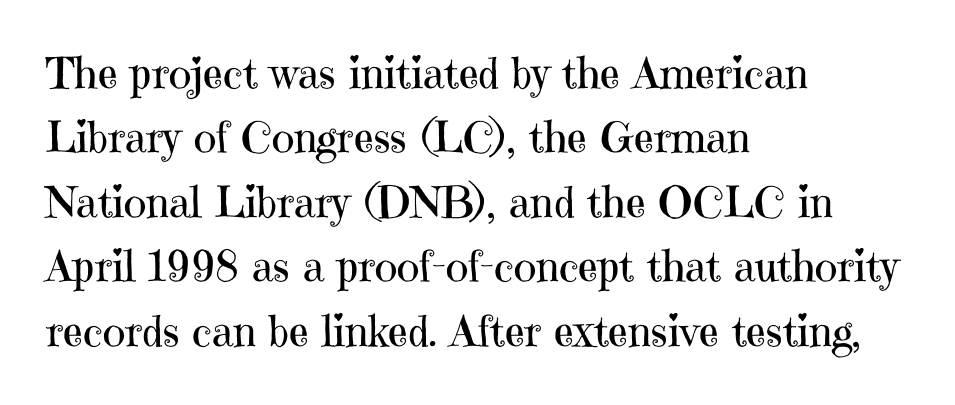
Does extra space separate the letters? No, they use regular spacing. Beneath every word, the page is bare. The lines in this sample share a left origin and differ only in where they stop. Style check: upright. Stroke terminals: seriffed. A typesetter would call this proportional, since set widths differ per character.
